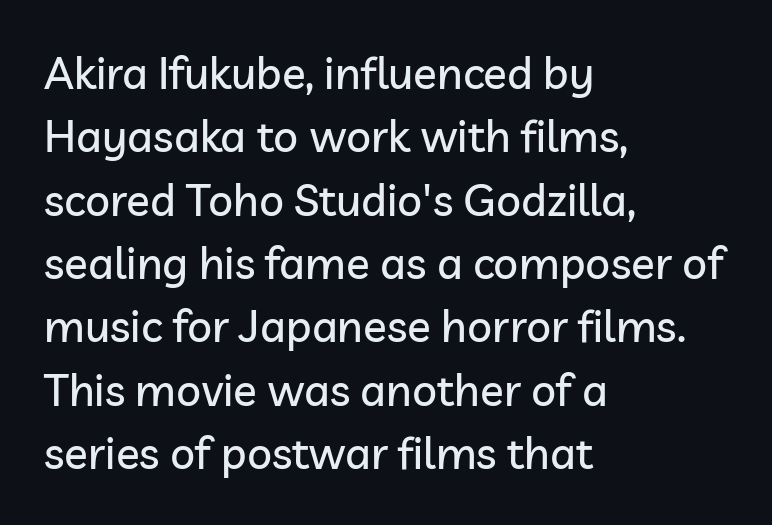
The image shows 44 px sans-serif type, upright; set left-aligned, normal line spacing (1.44x), normal letter spacing, not underlined; low stroke contrast and a medium x-height.
